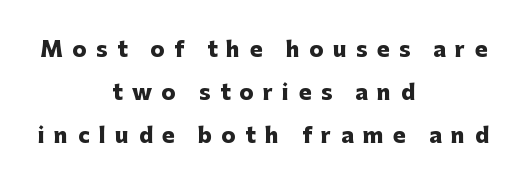
Q: Is the text bold? A: Yes.
Q: Is the text italic (slanted)? A: No, it is upright.
Q: Is the text underlined? A: No.
Q: How is the paragraph aligned? A: Centered.
Q: Is the spacing between letters normal or unusually wide? A: Unusually wide.
Q: Is the spacing between lines tight, normal or loose? A: Loose.
